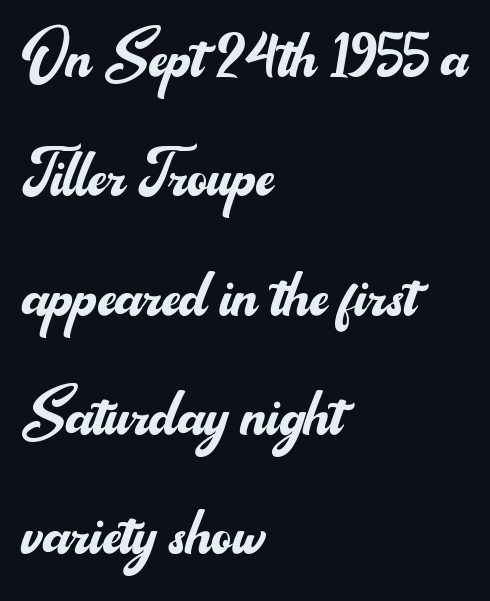
{"serif": "no", "bold": "no", "weight": "regular", "width": "normal", "stroke_contrast": "medium", "x_height": "small", "monospaced": "no", "underline": "no", "align": "left", "line_spacing": "normal", "line_spacing_ratio": 1.53, "letter_spacing": "normal", "letter_spacing_em": 0.0, "glyph_px": 78}
